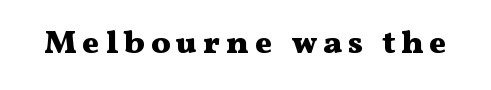
Q: Is the text bold? A: Yes.
Q: Is the text italic (slanted)? A: No, it is upright.
Q: Is the typeface a serif or a sans-serif typeface? A: Serif.
Q: Is the text underlined? A: No.
Q: Width (condensed, normal, or wide)? A: Wide.
Q: Stroke contrast? A: Medium.
Q: x-height? A: Medium.
Q: Monospaced? A: No.
